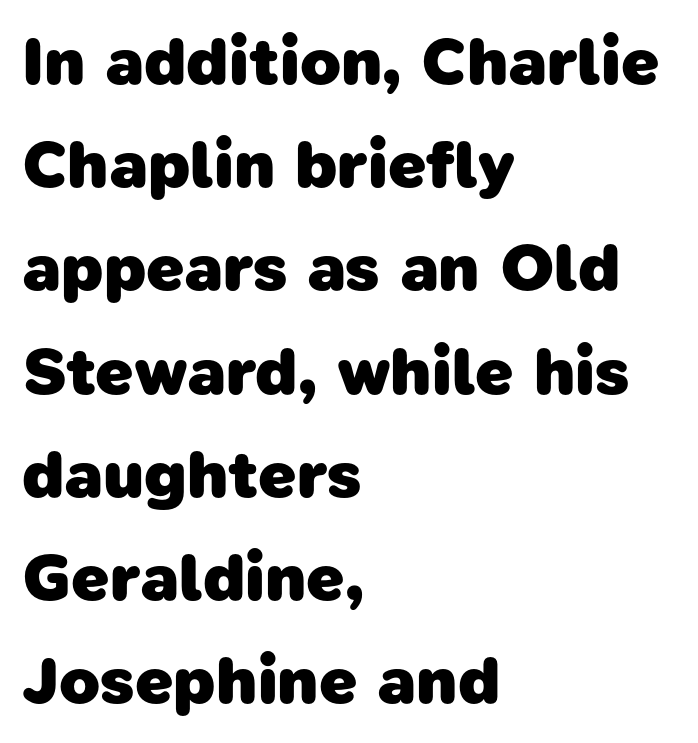
Q: Is the text bold? A: Yes.
Q: Is the typeface a serif or a sans-serif typeface? A: Sans-serif.
Q: Is the text underlined? A: No.
Q: How is the paragraph aligned? A: Left-aligned.
Q: Is the spacing between letters normal or unusually wide? A: Normal.
Q: Is the spacing between lines tight, normal or loose? A: Normal.
Q: Width (condensed, normal, or wide)? A: Normal.
Q: Stroke contrast? A: Low.
Q: x-height? A: Medium.
Q: Monospaced? A: No.
